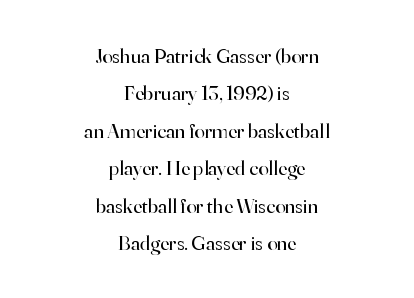
{"italic": "no", "bold": "no", "underline": "no", "align": "center", "line_spacing_ratio": 1.78, "letter_spacing": "normal", "letter_spacing_em": 0.0, "glyph_px": 21}
